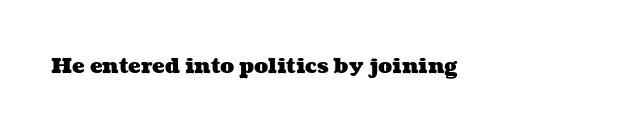
On the weight axis this lands at bold, roughly 700. Spacing between characters is what you'd get straight out of the box. Check under the words: just untouched page.
